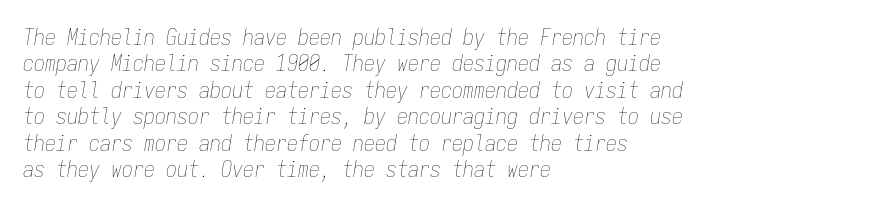
{"italic": "yes", "lean": "right", "slant_degrees": 9, "bold": "no", "underline": "no", "align": "left", "line_spacing_ratio": 1.2, "letter_spacing": "normal", "letter_spacing_em": 0.0, "glyph_px": 22}
